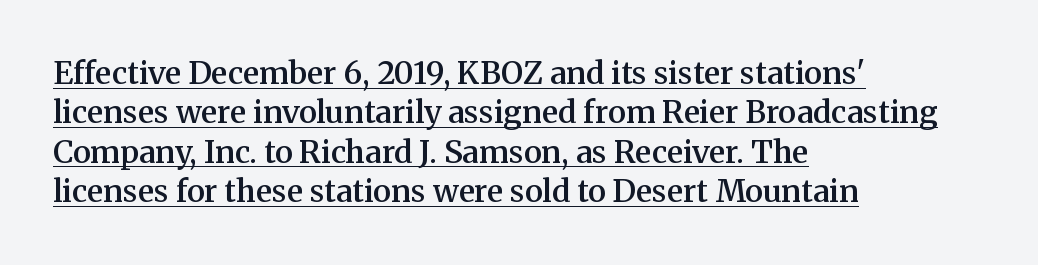
Q: Is the text bold? A: Semi-bold.
Q: Is the text italic (slanted)? A: No, it is upright.
Q: Is the typeface a serif or a sans-serif typeface? A: Serif.
Q: Is the text underlined? A: Yes.
Q: How is the paragraph aligned? A: Left-aligned.
Q: Is the spacing between letters normal or unusually wide? A: Normal.
Q: Is the spacing between lines tight, normal or loose? A: Normal.
Q: Width (condensed, normal, or wide)? A: Normal.
Q: Stroke contrast? A: Medium.
Q: x-height? A: Medium.
Q: Monospaced? A: No.
